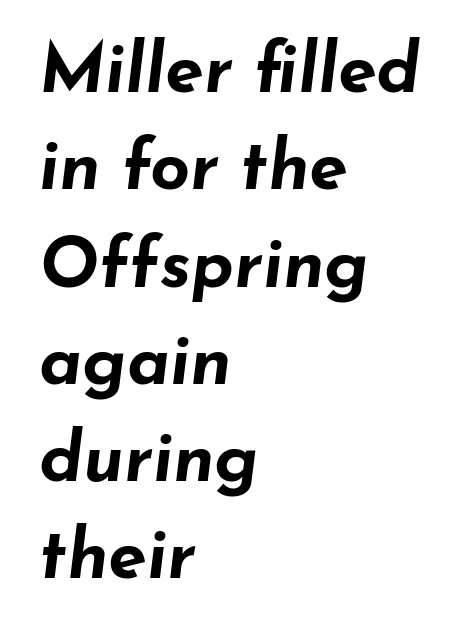
Q: Is the text bold? A: Yes.
Q: Is the text italic (slanted)? A: Yes, it leans right by about 7 degrees.
Q: Is the text underlined? A: No.
Q: How is the paragraph aligned? A: Left-aligned.
Q: Is the spacing between letters normal or unusually wide? A: Normal.
Q: Is the spacing between lines tight, normal or loose? A: Normal.
Q: Width (condensed, normal, or wide)? A: Wide.
Q: Stroke contrast? A: Low.
Q: x-height? A: Small.
Q: Monospaced? A: No.
